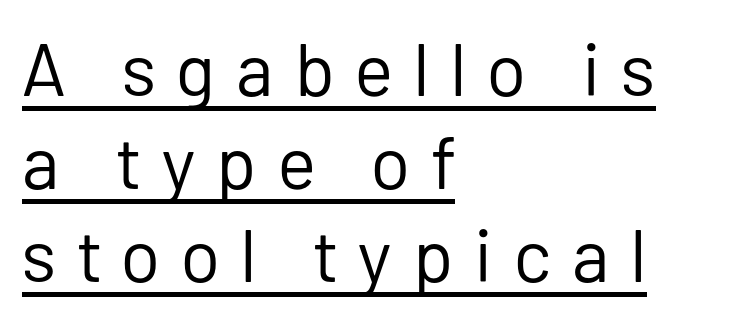
Q: Is the text bold? A: No.
Q: Is the text italic (slanted)? A: No, it is upright.
Q: Is the typeface a serif or a sans-serif typeface? A: Sans-serif.
Q: Is the text underlined? A: Yes.
Q: How is the paragraph aligned? A: Left-aligned.
Q: Is the spacing between letters normal or unusually wide? A: Unusually wide.
Q: Is the spacing between lines tight, normal or loose? A: Normal.
Q: Width (condensed, normal, or wide)? A: Normal.
Q: Stroke contrast? A: Low.
Q: x-height? A: Medium.
Q: Monospaced? A: No.
